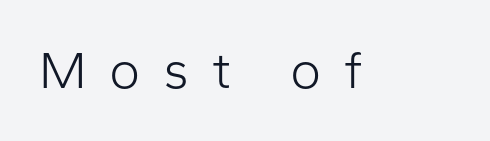
Q: Is the text bold? A: No.
Q: Is the text italic (slanted)? A: No, it is upright.
Q: Is the typeface a serif or a sans-serif typeface? A: Sans-serif.
Q: Is the text underlined? A: No.
Q: Is the spacing between letters normal or unusually wide? A: Unusually wide.
Q: Width (condensed, normal, or wide)? A: Normal.
Q: Stroke contrast? A: Low.
Q: x-height? A: Medium.
Q: Monospaced? A: No.
